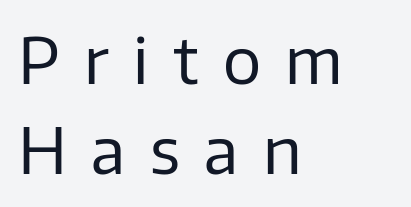
Beneath every word, the page is bare. The letters look calm and open, with moderate or lighter stems. The letters are spread apart with noticeably loose tracking. Designer's note — italics off, roman on.
